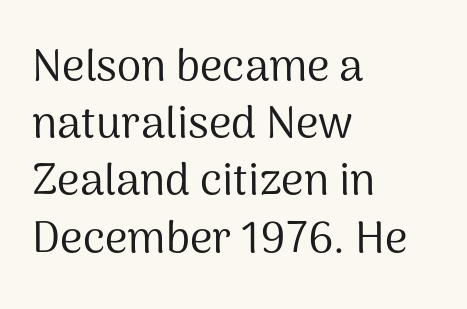
The image shows 44 px regular-weight sans-serif type, upright; set left-aligned, normal line spacing (1.3x), normal letter spacing, not underlined; medium stroke contrast and a medium x-height.
